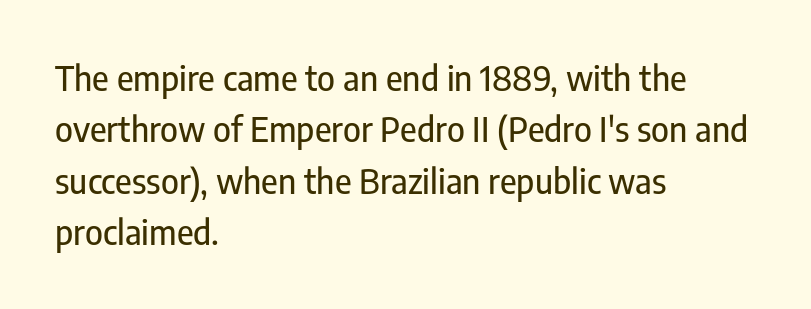
Decoration check: the copy has no underline. Upright lettering throughout. The characters display no serif detailing; their extremities are plain. What stands out about the letter spacing? Nothing — it is the standard amount.
